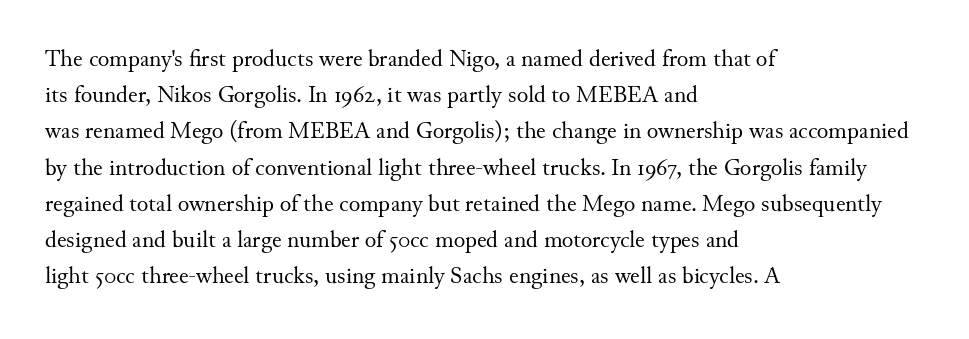
Default kerning and tracking; the words read as compact shapes. Tall strokes in this sample are plumb rather than angled. This rendering uses left alignment, leaving the right contour irregular. Students, observe: this is what conventionally led text looks like. Each stroke keeps to a modest, everyday thickness or less. Honestly, there is no underline to notice here at all.
